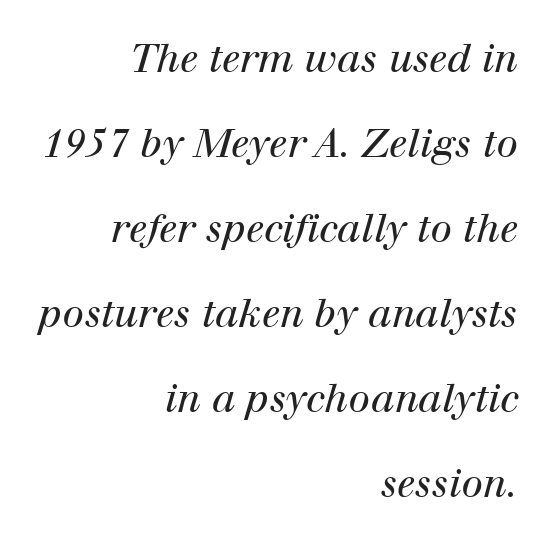
{"serif": "yes", "italic": "yes", "lean": "right", "slant_degrees": 12, "bold": "no", "weight": "regular", "width": "normal", "stroke_contrast": "high", "x_height": "medium", "monospaced": "no", "underline": "no", "align": "right", "line_spacing": "loose", "line_spacing_ratio": 2.18, "letter_spacing": "normal", "letter_spacing_em": 0.0, "glyph_px": 39}
